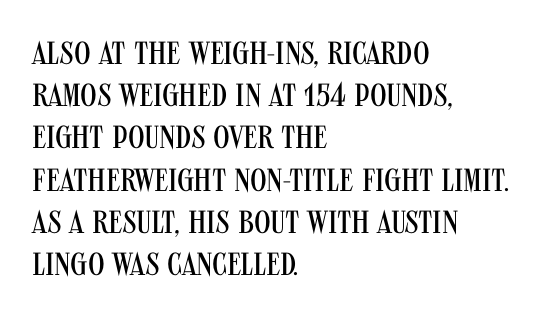
The passage shown is typed in a proportional face where columns would drift. A clean baseline with only descenders dipping below it. The gaps between neighbouring characters are ordinary and unremarkable. Counters stay open thanks to moderate or lighter strokes. If you drew a ruler down the left edge, every line would touch it.
